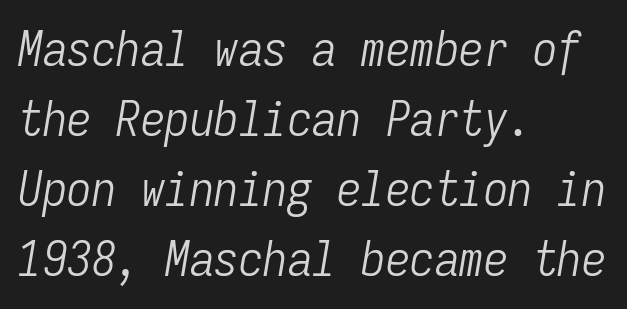
There's an unmistakable incline to the writing here. Summary of vertical rhythm: regular, with standard interline spacing. Ink coverage per letter is moderate at most. Here the designer chose a console-style face with uniform glyph widths. Alignment: flush left.
